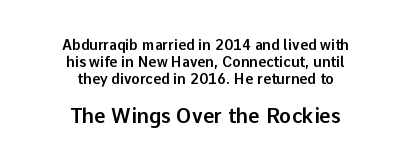
Compared with typical body copy, the letter spacing here is the same. Beneath every word, the page is bare. Visually the block forms a symmetrical silhouette, jagged on both flanks. Is there any slant? The stems are plumb. A student would notice the bottom passage is typeset larger than what precedes it.
